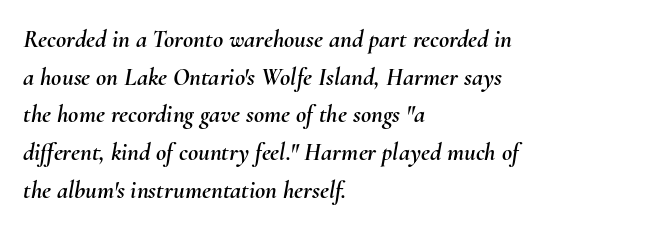
Short and long lines alike share a common starting point at left. Slanted lettering throughout. Summary of vertical rhythm: regular, with standard interline spacing. The letters sit at their default tracking, neither squeezed nor spread. A bare baseline throughout the passage.
